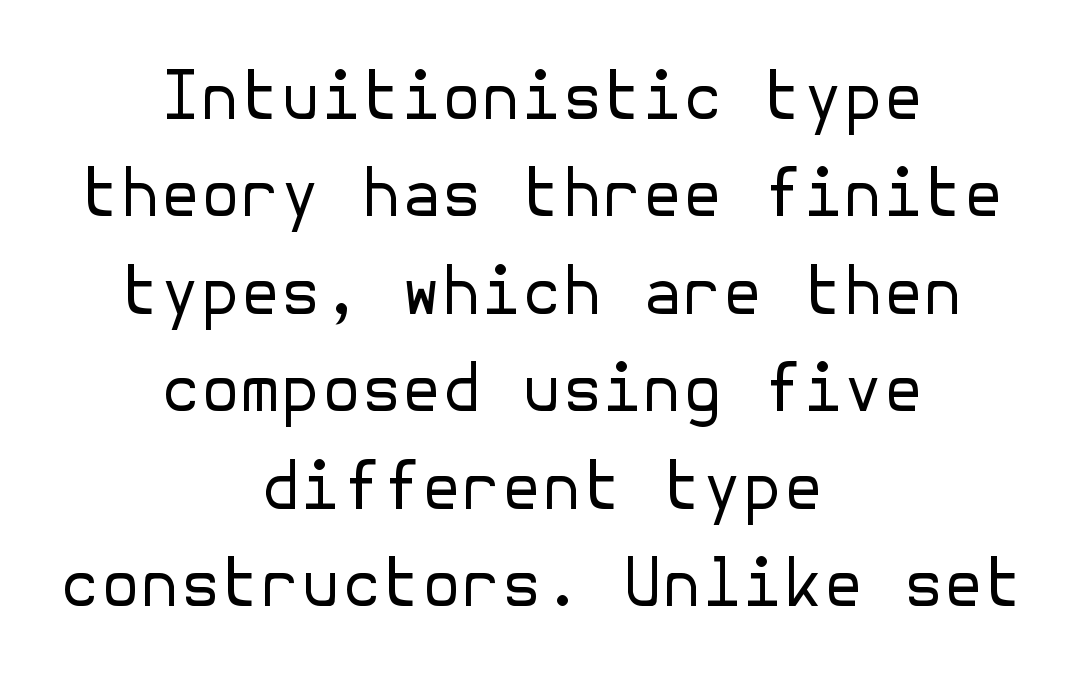
The characters are drawn with everyday or finer stroke widths. Casual observation: everything's sitting right in the middle. Stroke terminals: plain, sans-serif. If you drew a line through each stem, it would be perfectly vertical.
